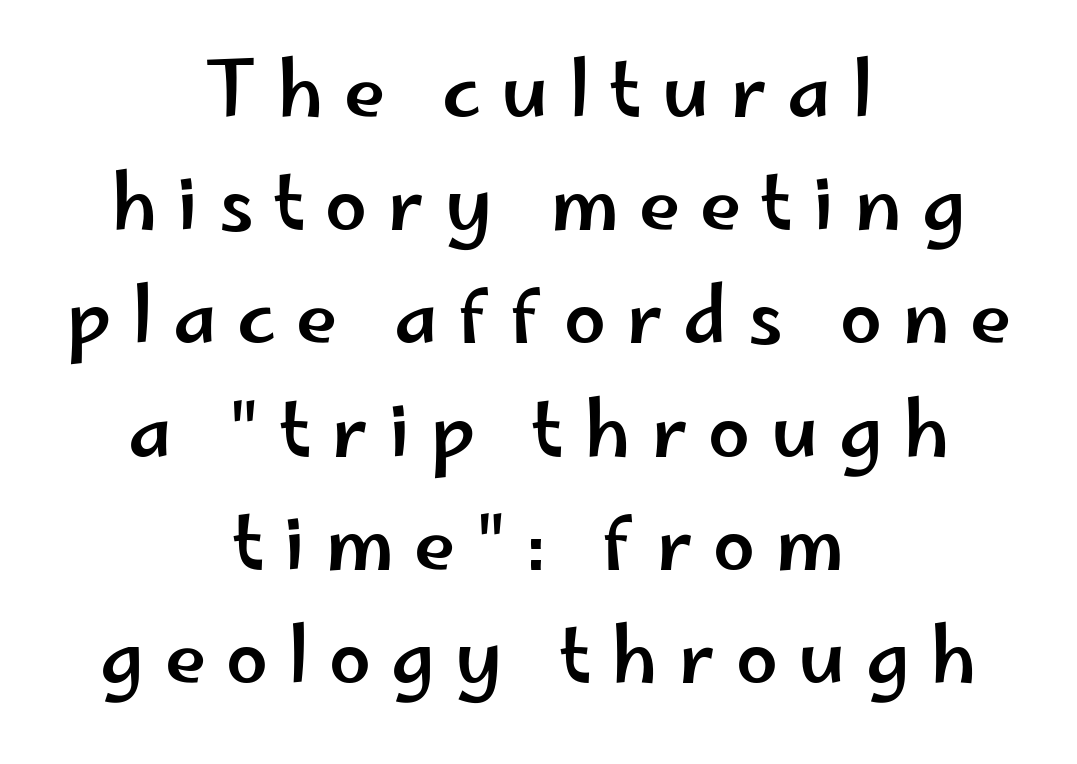
The image shows 75 px wide sans-serif type, upright; set centered, normal line spacing (1.51x), unusually wide letter spacing (+0.27 em), not underlined; low stroke contrast and a small x-height.
